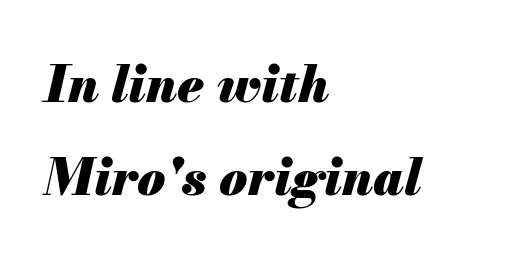
Designer's note — italics engaged. Visually the block forms a straight wall on the left and a jagged coastline on the right. Any mark beneath the type? The region is blank. Looks like regular typesetting: each glyph gets only the width it needs. Glyph-to-glyph distance matches everyday printed text. Each glyph is drawn with heavy, bold strokes.
